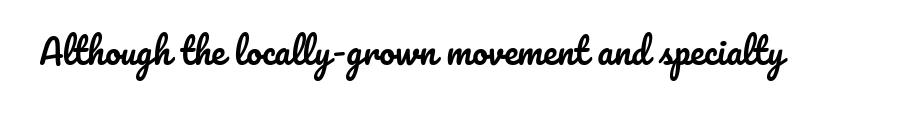
{"width": "normal", "stroke_contrast": "low", "x_height": "small", "monospaced": "no", "underline": "no", "letter_spacing": "normal", "letter_spacing_em": 0.0, "glyph_px": 35}
